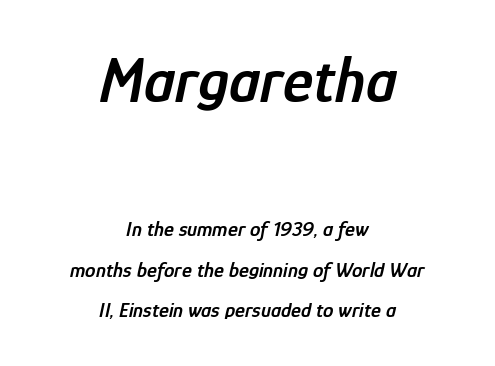
Q: Is the text bold? A: Semi-bold.
Q: Is the text italic (slanted)? A: Yes, it leans right by about 12 degrees.
Q: Is the text underlined? A: No.
Q: How is the paragraph aligned? A: Centered.
Q: Is the spacing between letters normal or unusually wide? A: Normal.
Q: Is the spacing between lines tight, normal or loose? A: Loose.
Q: Which block of text is set in a larger size, the first (top) or the second (bottom)? A: The first (top) one.
Q: Width (condensed, normal, or wide)? A: Condensed.
Q: Stroke contrast? A: Low.
Q: x-height? A: Medium.
Q: Monospaced? A: No.
